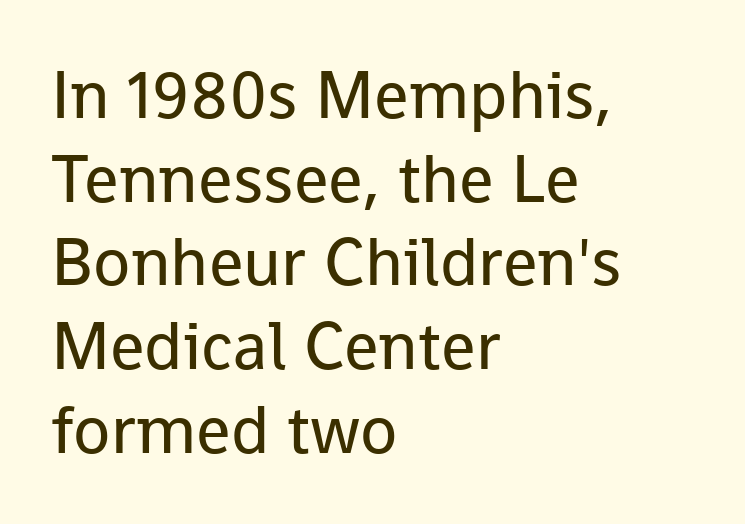
The image shows 68 px regular-weight sans-serif type, upright; set left-aligned, line spacing 1.23x, normal letter spacing, not underlined; low stroke contrast and a medium x-height.
